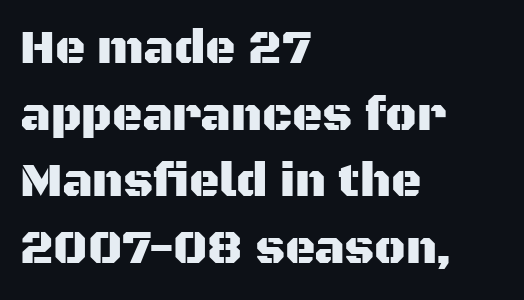
Varying glyph widths throughout — classic text-font behaviour. To sum up the face: it is a sans, with no serifs. Descenders hang freely into open space. These lines are set flush left with a ragged right edge. Vertically, the passage feels balanced, rows spaced as you'd expect. Here the glyphs are tracked normally, forming tight word shapes.
